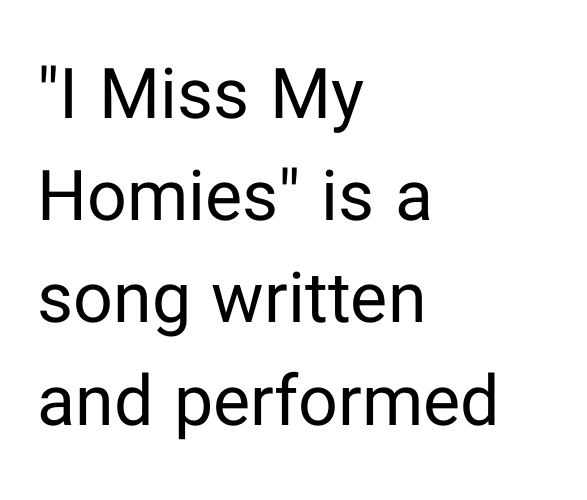
{"serif": "no", "italic": "no", "bold": "no", "weight": "regular", "width": "normal", "stroke_contrast": "low", "x_height": "medium", "monospaced": "no", "underline": "no", "align": "left", "line_spacing": "normal", "line_spacing_ratio": 1.46, "letter_spacing": "normal", "letter_spacing_em": 0.0, "glyph_px": 70}
